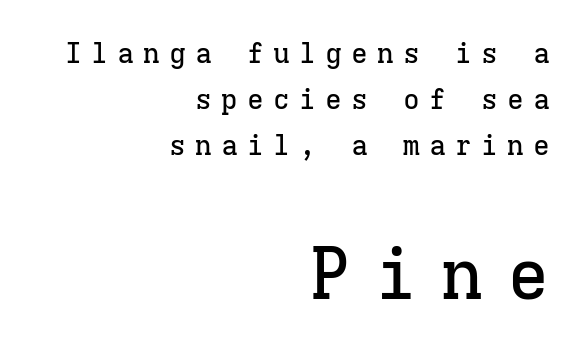
Q: Is the text italic (slanted)? A: No, it is upright.
Q: Is the typeface a serif or a sans-serif typeface? A: Serif.
Q: Is the text underlined? A: No.
Q: How is the paragraph aligned? A: Right-aligned.
Q: Is the spacing between letters normal or unusually wide? A: Unusually wide.
Q: Is the spacing between lines tight, normal or loose? A: Normal.
Q: Which block of text is set in a larger size, the first (top) or the second (bottom)? A: The second (bottom) one.
Q: Width (condensed, normal, or wide)? A: Normal.
Q: Stroke contrast? A: Low.
Q: x-height? A: Medium.
Q: Monospaced? A: Yes.
